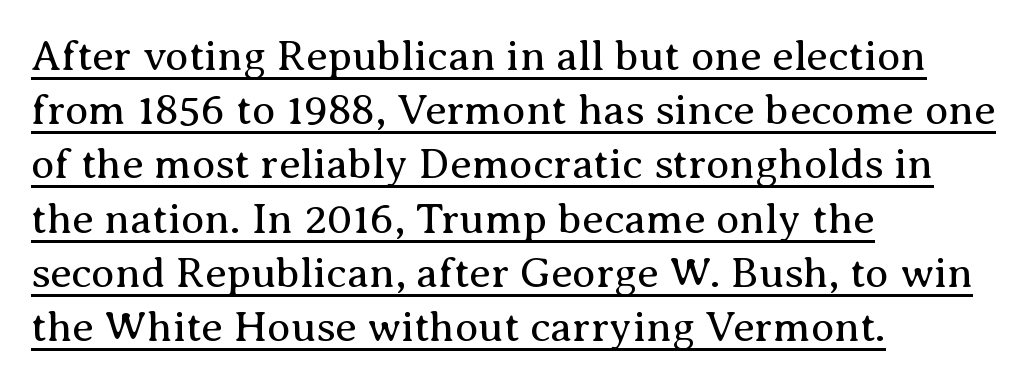
{"serif": "yes", "italic": "no", "bold": "no", "weight": "regular", "width": "normal", "stroke_contrast": "medium", "x_height": "medium", "monospaced": "no", "underline": "yes", "align": "left", "line_spacing": "normal", "line_spacing_ratio": 1.26, "letter_spacing": "normal", "letter_spacing_em": 0.0, "glyph_px": 43}
